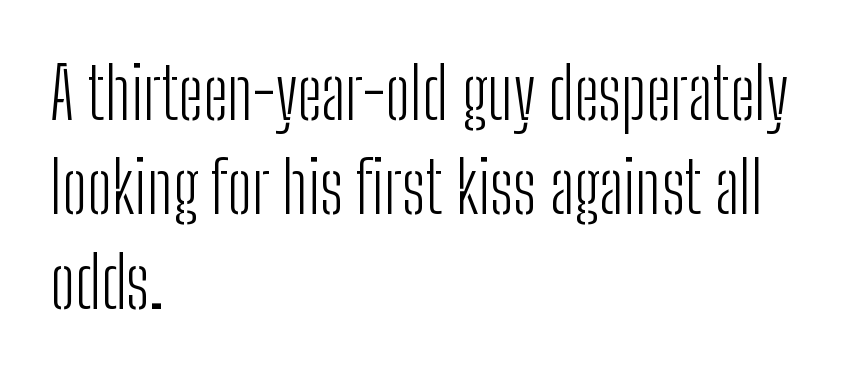
Q: Is the text bold? A: No.
Q: Is the text italic (slanted)? A: No, it is upright.
Q: Is the typeface a serif or a sans-serif typeface? A: Sans-serif.
Q: Is the text underlined? A: No.
Q: How is the paragraph aligned? A: Left-aligned.
Q: Is the spacing between letters normal or unusually wide? A: Normal.
Q: Is the spacing between lines tight, normal or loose? A: Normal.
Q: Width (condensed, normal, or wide)? A: Condensed.
Q: Stroke contrast? A: Low.
Q: x-height? A: Medium.
Q: Monospaced? A: No.
